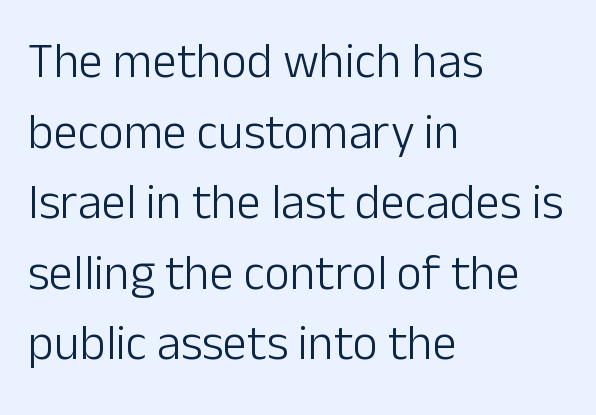
{"serif": "no", "italic": "no", "bold": "no", "weight": "light", "width": "normal", "stroke_contrast": "low", "x_height": "medium", "monospaced": "no", "underline": "no", "align": "left", "line_spacing": "normal", "line_spacing_ratio": 1.44, "letter_spacing": "normal", "letter_spacing_em": 0.0, "glyph_px": 49}
